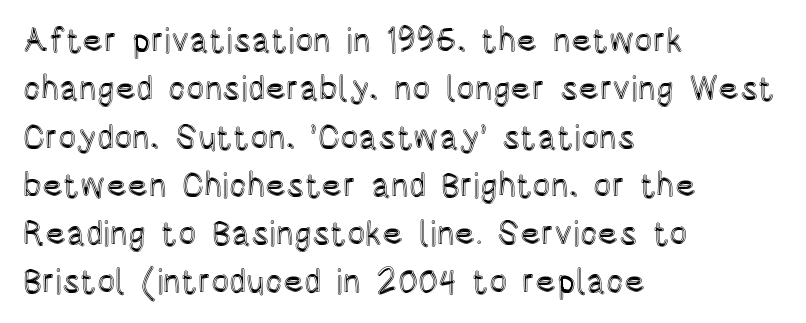
Honestly, the row spacing looks completely unremarkable. These lines keep a tight, regular rhythm from letter to letter. The passage shown is typed in a proportional face where columns would drift. Each line starts at the same left margin while the right side varies. Each row of text sits above clean, open space. You can tell it's not italic because the verticals are truly vertical.
